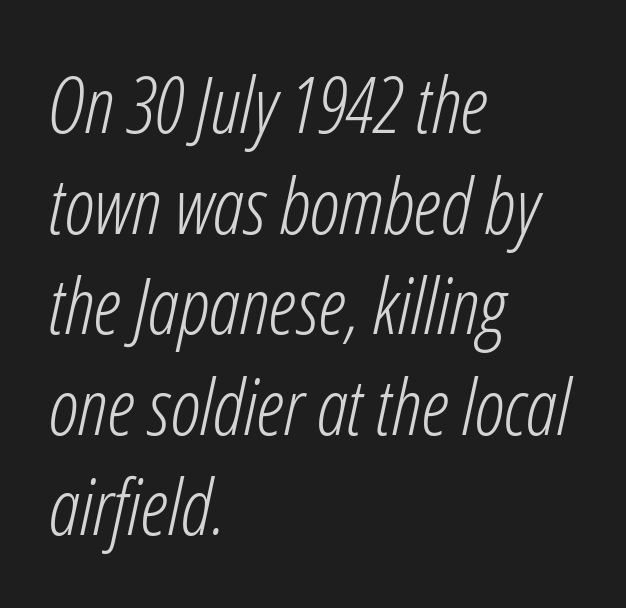
The image shows 78 px light, condensed type, italic (leaning right); set left-aligned, normal line spacing (1.29x), normal letter spacing, not underlined; low stroke contrast and a medium x-height.
